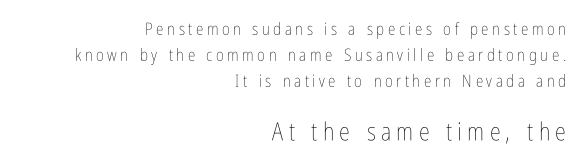
{"italic": "no", "bold": "no", "underline": "no", "align": "right", "line_spacing": "normal", "line_spacing_ratio": 1.53, "letter_spacing": "wide", "letter_spacing_em": 0.21, "larger_block": "second", "size_ratio": 1.47, "glyph_px": 25}
